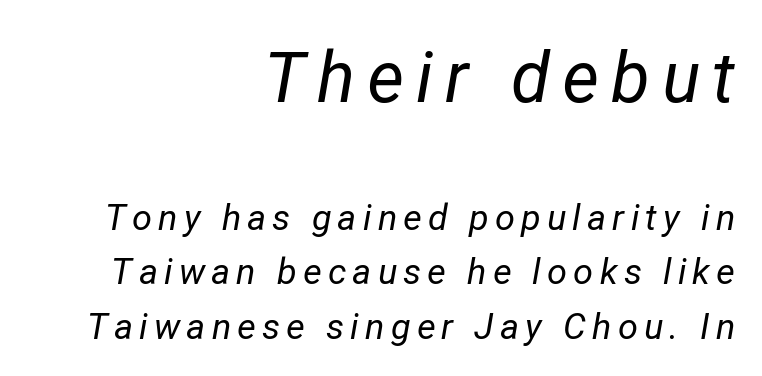
The image shows 71 px regular-weight type, italic (leaning right); set right-aligned, normal line spacing (1.51x), not underlined; the first (top) block is 1.97x larger; low stroke contrast and a medium x-height.
